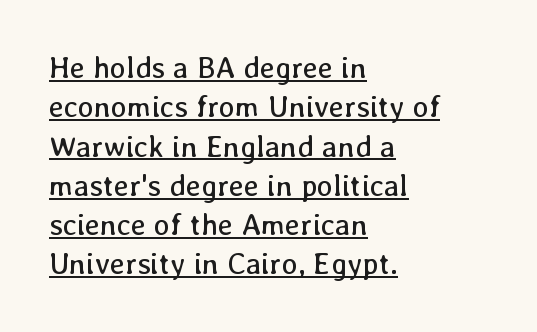
In terms of posture, this sample is upright. Note the varied advance widths — an 'i' is clearly narrower than an 'm'. The gaps between neighbouring characters are ordinary and unremarkable. Leftover space on each line is placed entirely after the last word. The block of text has a typical density, with ordinary space between rows.
